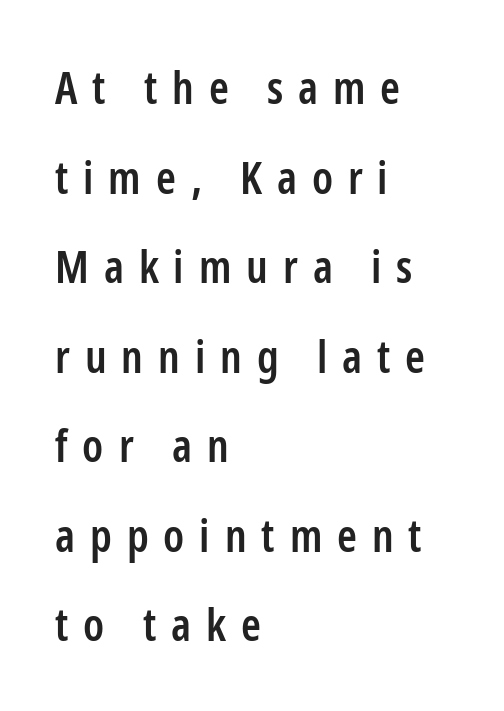
{"serif": "no", "italic": "no", "bold": "semi", "weight": "semibold", "width": "condensed", "stroke_contrast": "low", "x_height": "medium", "monospaced": "no", "underline": "no", "align": "left", "line_spacing": "loose", "line_spacing_ratio": 1.99, "letter_spacing": "wide", "letter_spacing_em": 0.33, "glyph_px": 45}
